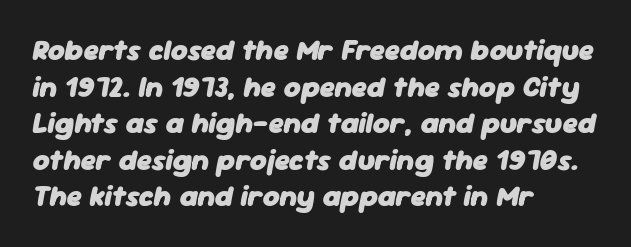
The image shows 29 px heavy type, italic (leaning right); set left-aligned, normal line spacing (1.26x), normal letter spacing, not underlined; low stroke contrast and a medium x-height.
